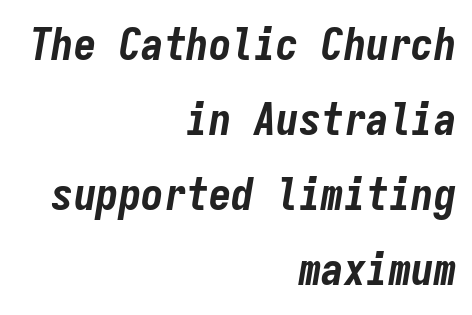
In CSS terms this would be text-align: right. Descender tails drop into unmarked territory. You could call the tracking neutral — neither tight nor loose. The rows are spaced the way most documents space them.
